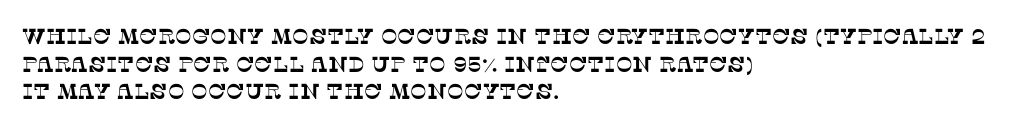
The baseline area is clear. This block has exactly the height ordinary leading produces. Letter spacing: default. The lines are quadded left.
